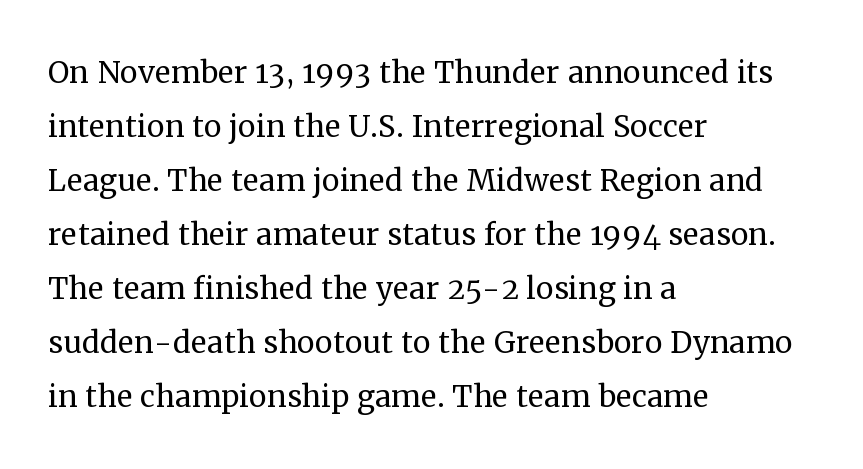
Is there much room between lines? A standard amount, neither cramped nor airy. The type is set solid horizontally, with unmodified tracking. Unmarked baselines from the first word to the last. Looks like regular typesetting: each glyph gets only the width it needs.
